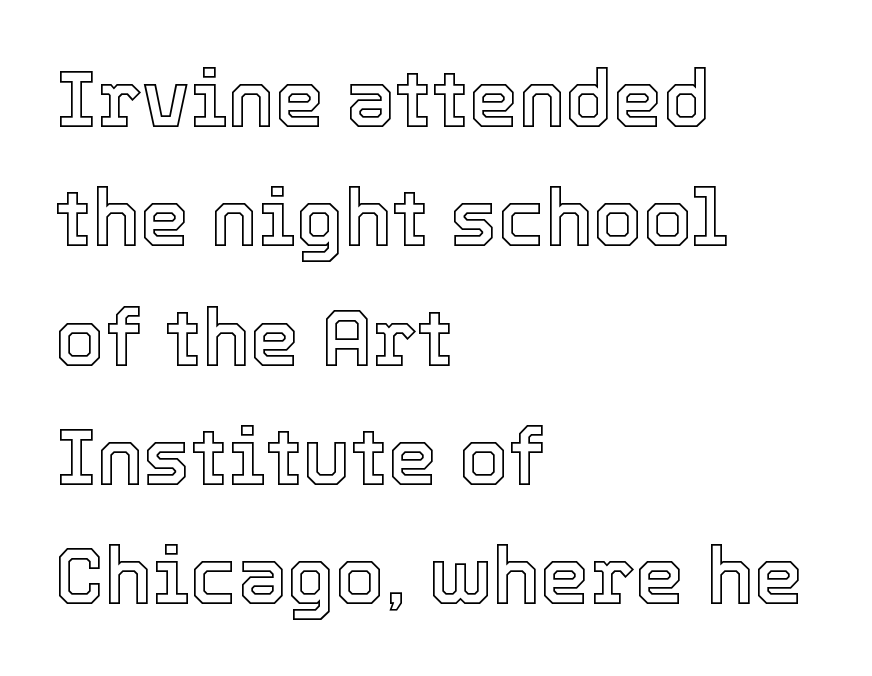
Q: Is the text italic (slanted)? A: No, it is upright.
Q: Is the text underlined? A: No.
Q: How is the paragraph aligned? A: Left-aligned.
Q: Is the spacing between letters normal or unusually wide? A: Normal.
Q: Is the spacing between lines tight, normal or loose? A: Normal.
Q: Width (condensed, normal, or wide)? A: Normal.
Q: x-height? A: Medium.
Q: Monospaced? A: No.
